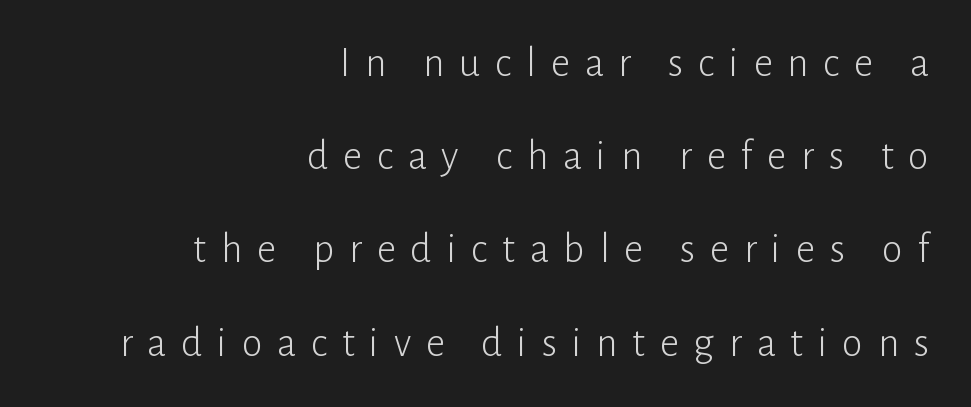
The image shows 42 px light sans-serif type, upright; set right-aligned, loose line spacing (2.22x), unusually wide letter spacing (+0.35 em), not underlined; low stroke contrast and a medium x-height.
